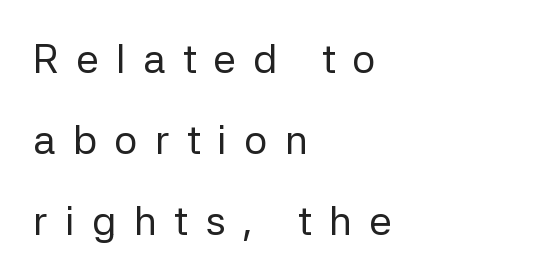
Q: Is the text bold? A: No.
Q: Is the text italic (slanted)? A: No, it is upright.
Q: Is the typeface a serif or a sans-serif typeface? A: Sans-serif.
Q: Is the text underlined? A: No.
Q: How is the paragraph aligned? A: Left-aligned.
Q: Is the spacing between letters normal or unusually wide? A: Unusually wide.
Q: Is the spacing between lines tight, normal or loose? A: Loose.
Q: Width (condensed, normal, or wide)? A: Normal.
Q: Stroke contrast? A: Low.
Q: x-height? A: Medium.
Q: Monospaced? A: No.
